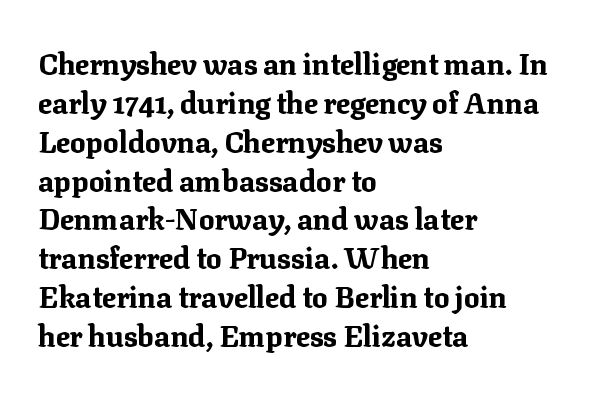
Q: Is the text bold? A: Yes.
Q: Is the text italic (slanted)? A: No, it is upright.
Q: Is the typeface a serif or a sans-serif typeface? A: Serif.
Q: Is the text underlined? A: No.
Q: How is the paragraph aligned? A: Left-aligned.
Q: Is the spacing between letters normal or unusually wide? A: Normal.
Q: Is the spacing between lines tight, normal or loose? A: Normal.
Q: Width (condensed, normal, or wide)? A: Normal.
Q: Stroke contrast? A: Medium.
Q: x-height? A: Medium.
Q: Monospaced? A: No.
